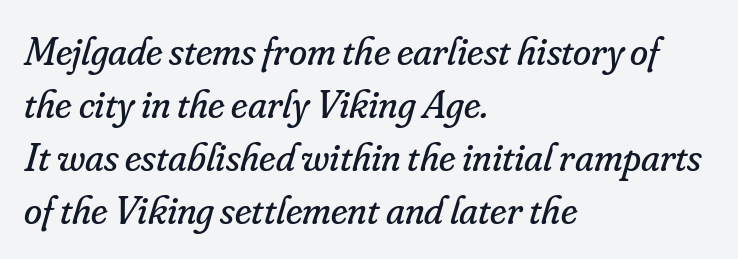
{"serif": "yes", "italic": "yes", "lean": "right", "slant_degrees": 16, "bold": "no", "weight": "regular", "width": "normal", "stroke_contrast": "low", "x_height": "small", "monospaced": "no", "underline": "no", "align": "left", "line_spacing": "normal", "line_spacing_ratio": 1.29, "letter_spacing": "normal", "letter_spacing_em": 0.0, "glyph_px": 41}
